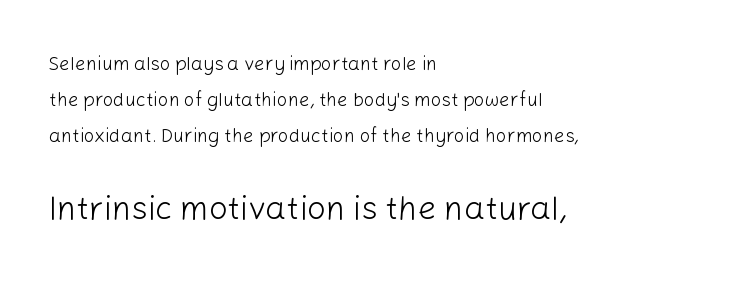
{"serif": "no", "italic": "no", "bold": "no", "weight": "light", "width": "normal", "stroke_contrast": "low", "x_height": "medium", "monospaced": "no", "underline": "no", "align": "left", "line_spacing_ratio": 1.89, "letter_spacing": "normal", "letter_spacing_em": 0.0, "larger_block": "second", "size_ratio": 1.74, "glyph_px": 33}
